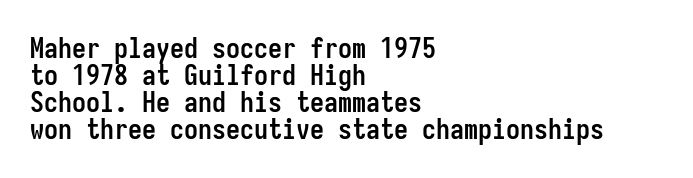
Inter-character spacing is left at the font's built-in metrics. Unlike a traditional serif, this face leaves its strokes unadorned. Alignment: flush left. The strokes are fattened all the way to bold.
